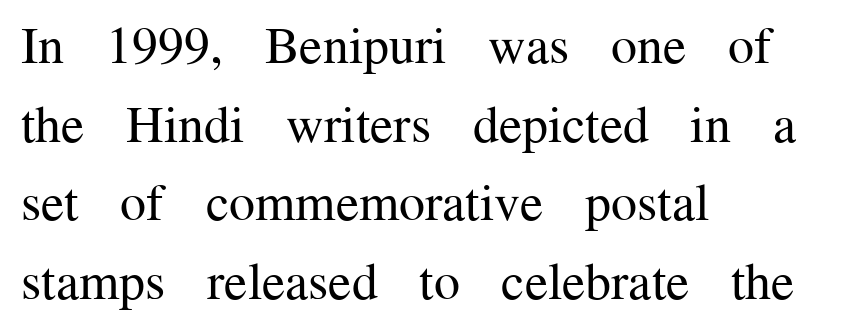
{"serif": "yes", "italic": "no", "bold": "no", "weight": "regular", "width": "normal", "stroke_contrast": "medium", "x_height": "medium", "monospaced": "no", "underline": "no", "align": "left", "line_spacing": "normal", "line_spacing_ratio": 1.51, "letter_spacing": "normal", "letter_spacing_em": 0.0, "glyph_px": 52}
